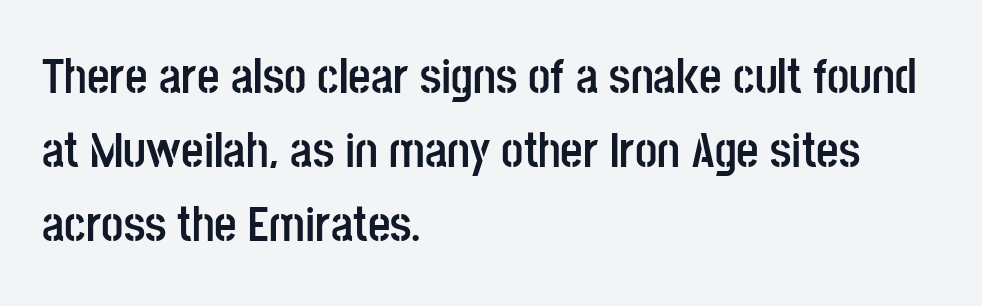
Q: Is the text bold? A: Yes.
Q: Is the text italic (slanted)? A: No, it is upright.
Q: Is the typeface a serif or a sans-serif typeface? A: Sans-serif.
Q: Is the text underlined? A: No.
Q: How is the paragraph aligned? A: Left-aligned.
Q: Is the spacing between letters normal or unusually wide? A: Normal.
Q: Is the spacing between lines tight, normal or loose? A: Normal.
Q: Width (condensed, normal, or wide)? A: Condensed.
Q: Stroke contrast? A: Low.
Q: x-height? A: Large.
Q: Monospaced? A: No.
